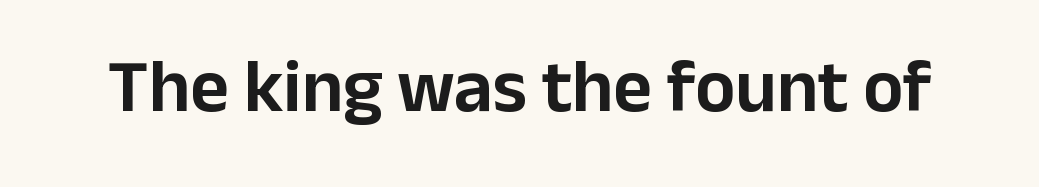
{"serif": "no", "italic": "no", "width": "normal", "stroke_contrast": "low", "x_height": "medium", "monospaced": "no", "underline": "no", "letter_spacing": "normal", "letter_spacing_em": 0.0, "glyph_px": 75}
